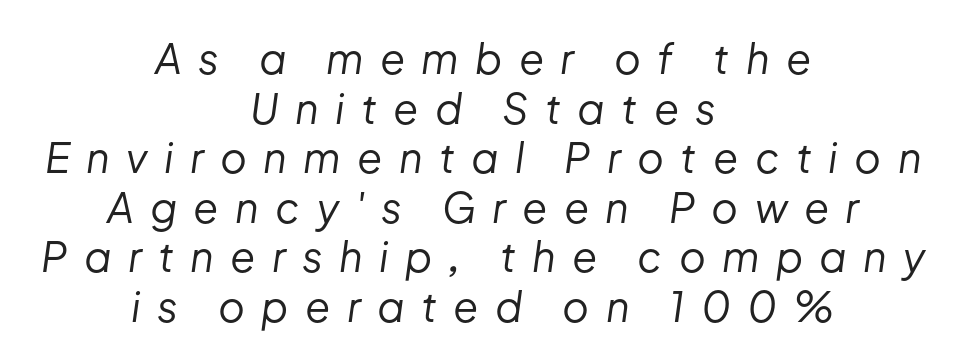
{"italic": "yes", "lean": "right", "slant_degrees": 8, "bold": "no", "weight": "regular", "width": "normal", "stroke_contrast": "low", "x_height": "medium", "monospaced": "no", "underline": "no", "align": "center", "line_spacing_ratio": 1.21, "letter_spacing": "wide", "letter_spacing_em": 0.4, "glyph_px": 41}
